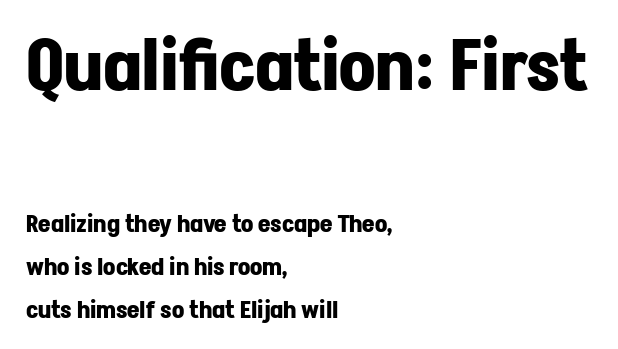
The image shows 71 px bold sans-serif type, upright; set left-aligned, line spacing 1.79x, normal letter spacing, not underlined; the first (top) block is 2.96x larger; low stroke contrast and a medium x-height.
